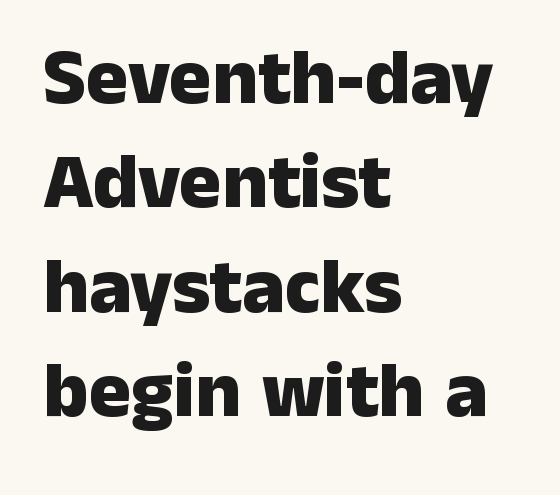
The image shows 79 px heavy sans-serif type, upright; set left-aligned, normal line spacing (1.32x), normal letter spacing, not underlined; low stroke contrast and a medium x-height.
